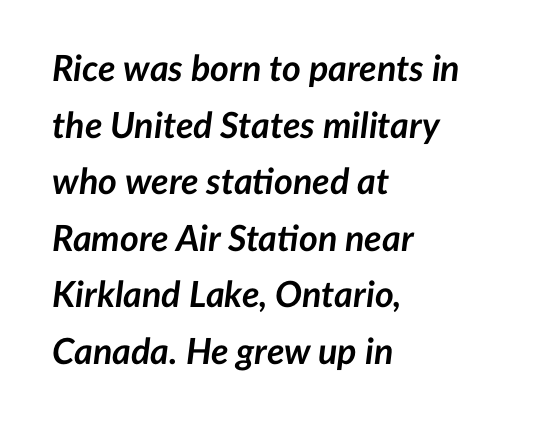
Evenly set lines give the paragraph a standard silhouette. Compared with an ordinary text face, these strokes are far heavier — a full bold. The space beneath each line is pristine and unruled. Nobody touched the tracking dial on this one. The paragraph has a hard left edge and a soft right edge.
